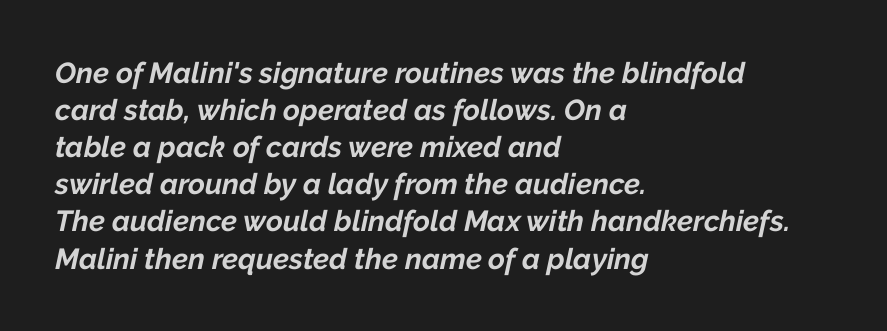
One-word summary of the alignment: left. Varying glyph widths throughout — classic text-font behaviour. Rows of type keep a routine distance in the vertical direction. There is no visible air inserted between adjacent glyphs. These words are printed bold, with thick strokes throughout.
